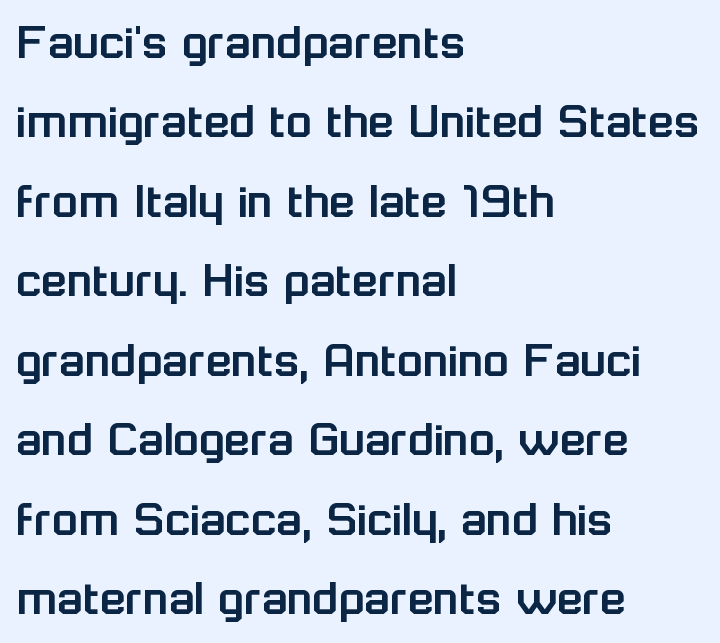
The image shows 53 px sans-serif type, upright; set left-aligned, normal line spacing (1.5x), normal letter spacing, not underlined; low stroke contrast and a medium x-height.
